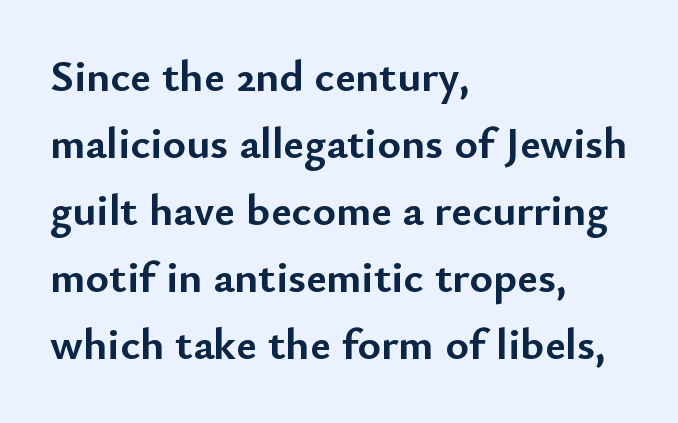
The image shows 45 px semibold sans-serif type, upright; set left-aligned, normal line spacing (1.49x), normal letter spacing, not underlined; low stroke contrast and a small x-height.
